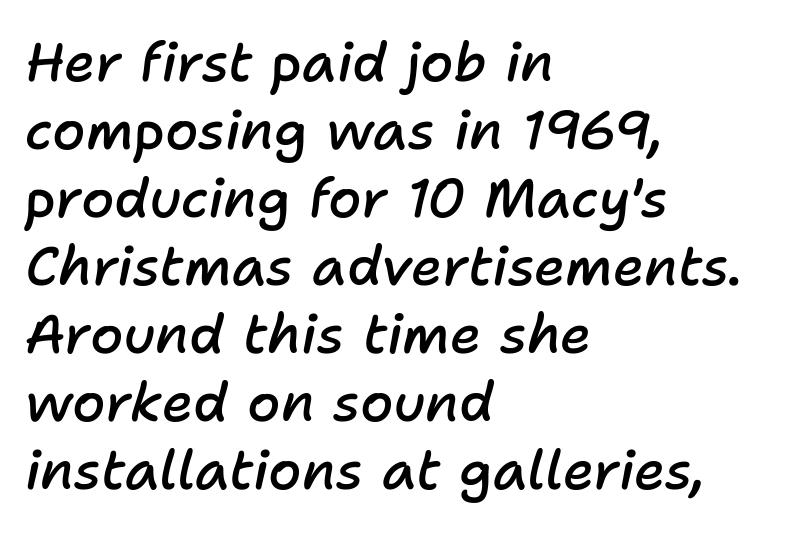
{"italic": "yes", "lean": "right", "slant_degrees": 11, "bold": "semi", "weight": "semibold", "width": "normal", "stroke_contrast": "low", "x_height": "medium", "monospaced": "no", "underline": "no", "align": "left", "line_spacing": "normal", "line_spacing_ratio": 1.26, "letter_spacing": "normal", "letter_spacing_em": 0.0, "glyph_px": 54}
